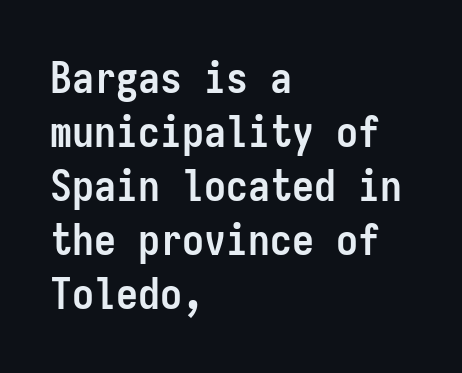
The image shows 44 px semibold, condensed sans-serif type, upright, monospaced; set left-aligned, line spacing 1.23x, normal letter spacing, not underlined; low stroke contrast and a medium x-height.
